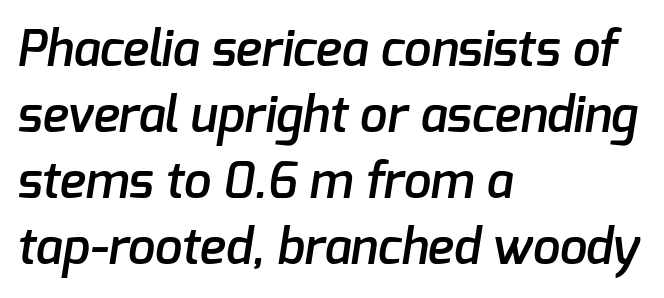
{"serif": "no", "bold": "semi", "weight": "semibold", "width": "normal", "stroke_contrast": "low", "x_height": "medium", "monospaced": "no", "underline": "no", "align": "left", "line_spacing": "normal", "line_spacing_ratio": 1.35, "letter_spacing": "normal", "letter_spacing_em": 0.0, "glyph_px": 49}
